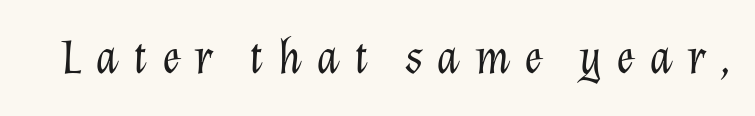
{"italic": "yes", "lean": "right", "slant_degrees": 12, "bold": "no", "weight": "light", "width": "normal", "stroke_contrast": "low", "x_height": "medium", "monospaced": "no", "underline": "no", "letter_spacing": "wide", "letter_spacing_em": 0.28, "glyph_px": 50}
